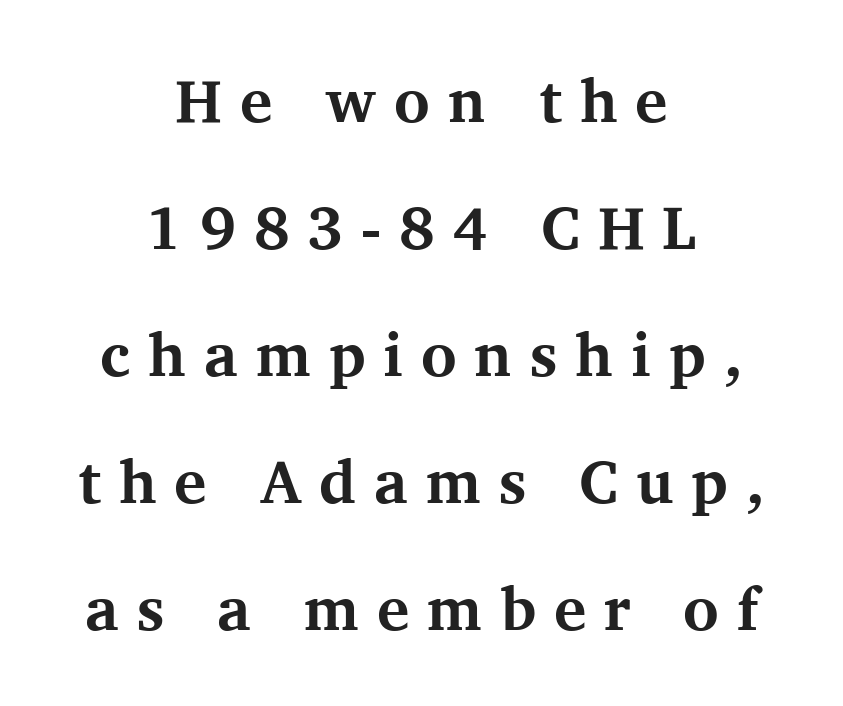
Q: Is the text bold? A: Yes.
Q: Is the text italic (slanted)? A: No, it is upright.
Q: Is the typeface a serif or a sans-serif typeface? A: Serif.
Q: Is the text underlined? A: No.
Q: How is the paragraph aligned? A: Centered.
Q: Is the spacing between letters normal or unusually wide? A: Unusually wide.
Q: Is the spacing between lines tight, normal or loose? A: Loose.
Q: Width (condensed, normal, or wide)? A: Normal.
Q: Stroke contrast? A: Medium.
Q: x-height? A: Medium.
Q: Monospaced? A: No.
